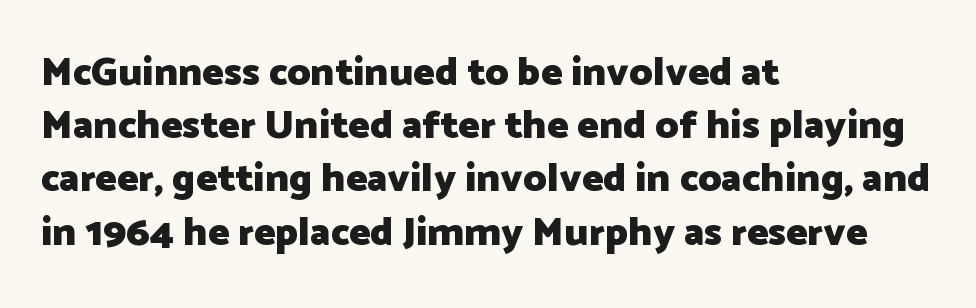
{"serif": "no", "italic": "no", "bold": "yes", "weight": "heavy", "width": "normal", "stroke_contrast": "low", "x_height": "medium", "monospaced": "no", "underline": "no", "align": "left", "line_spacing": "normal", "line_spacing_ratio": 1.33, "letter_spacing": "normal", "letter_spacing_em": 0.0, "glyph_px": 40}
